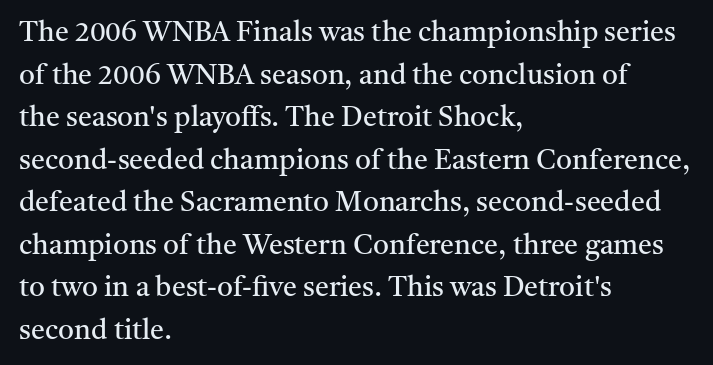
{"serif": "yes", "italic": "no", "bold": "no", "weight": "regular", "width": "normal", "stroke_contrast": "medium", "x_height": "medium", "monospaced": "no", "underline": "no", "align": "left", "line_spacing": "normal", "line_spacing_ratio": 1.52, "letter_spacing": "normal", "letter_spacing_em": 0.0, "glyph_px": 28}
